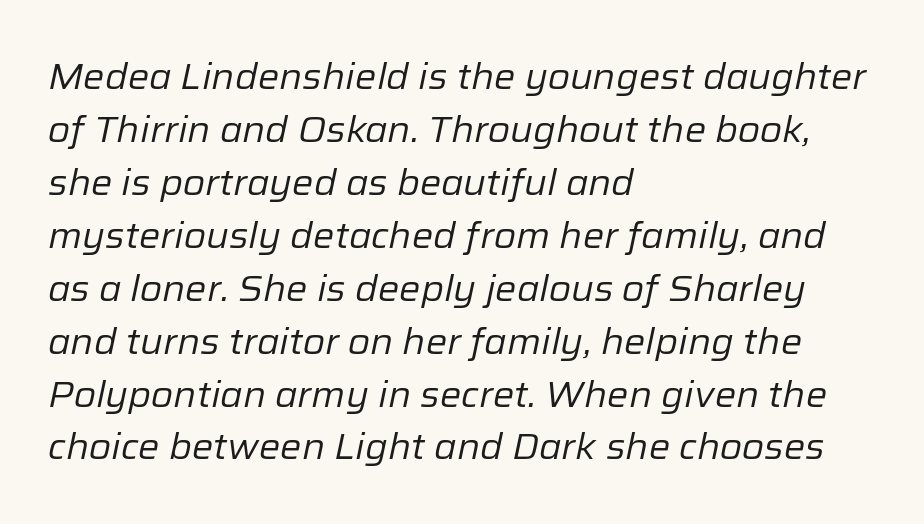
Think of a printed novel: that variable character pitch is what you see here. Unmarked baselines from the first word to the last. Spacing between characters is what you'd get straight out of the box. The typography opts for an oblique posture over an upright one.
